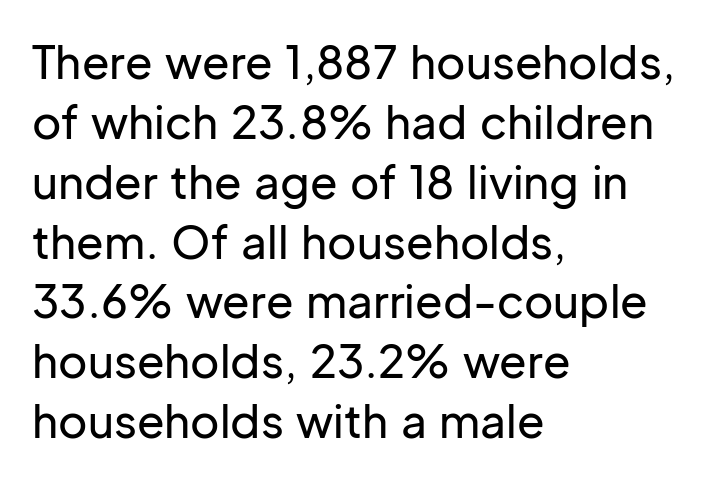
{"serif": "no", "italic": "no", "width": "normal", "stroke_contrast": "low", "x_height": "medium", "monospaced": "no", "underline": "no", "align": "left", "line_spacing": "normal", "line_spacing_ratio": 1.33, "letter_spacing": "normal", "letter_spacing_em": 0.0, "glyph_px": 45}
